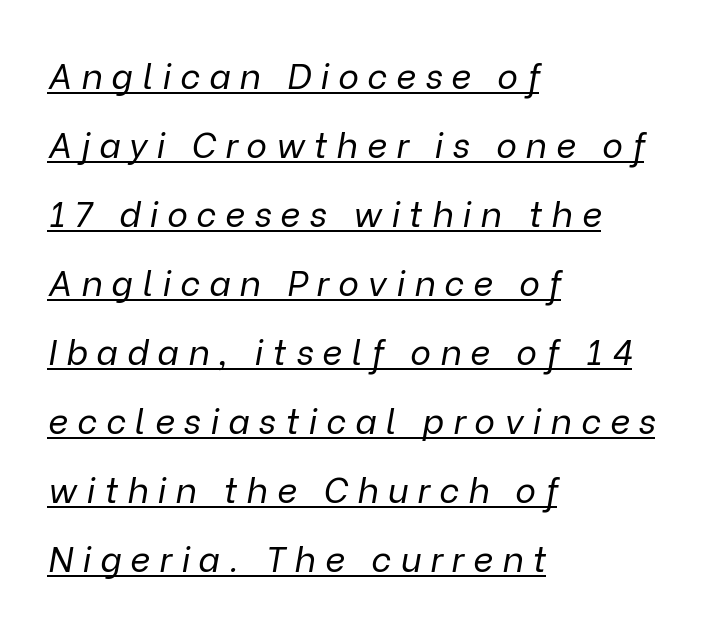
Spacing verdict: proportional, widths tailored to each character. Is the letter spacing exaggerated? Yes — the characters are pushed far apart. The weight tops out at a normal text grade. Slanted lettering throughout. Alignment: flush left. The space between consecutive lines is lavish.
